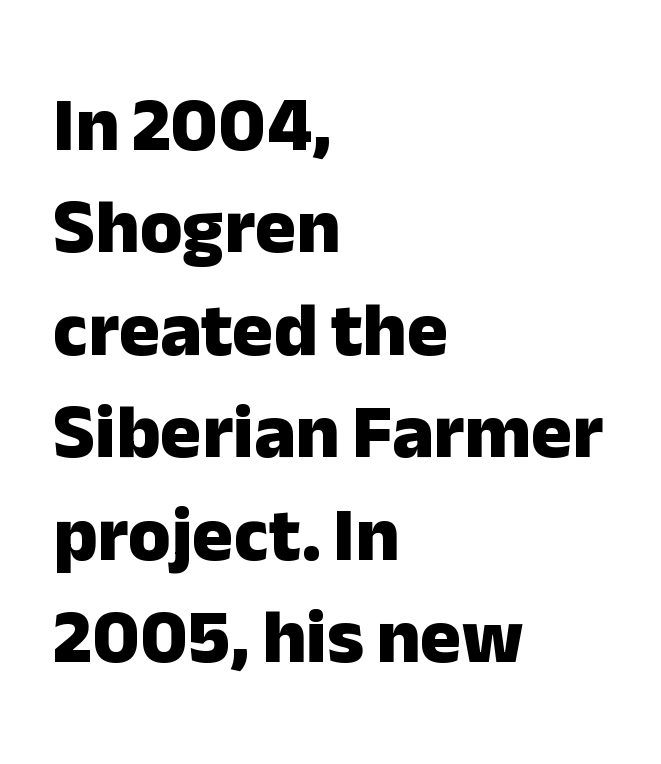
Q: Is the text bold? A: Yes.
Q: Is the text italic (slanted)? A: No, it is upright.
Q: Is the typeface a serif or a sans-serif typeface? A: Sans-serif.
Q: Is the text underlined? A: No.
Q: How is the paragraph aligned? A: Left-aligned.
Q: Is the spacing between letters normal or unusually wide? A: Normal.
Q: Is the spacing between lines tight, normal or loose? A: Normal.
Q: Width (condensed, normal, or wide)? A: Normal.
Q: Stroke contrast? A: Low.
Q: x-height? A: Medium.
Q: Monospaced? A: No.
